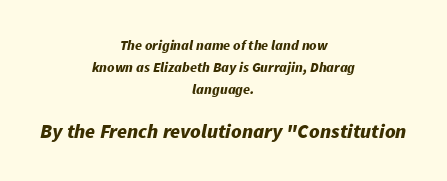
Descenders are the only things crossing below the line. It's the slanting kind of type. The vertical gap from one line to the next is medium. If you squint, the bottom block still reads clearly — it's the larger of the two. Compared with an ordinary text face, these strokes are far heavier — a full bold.
